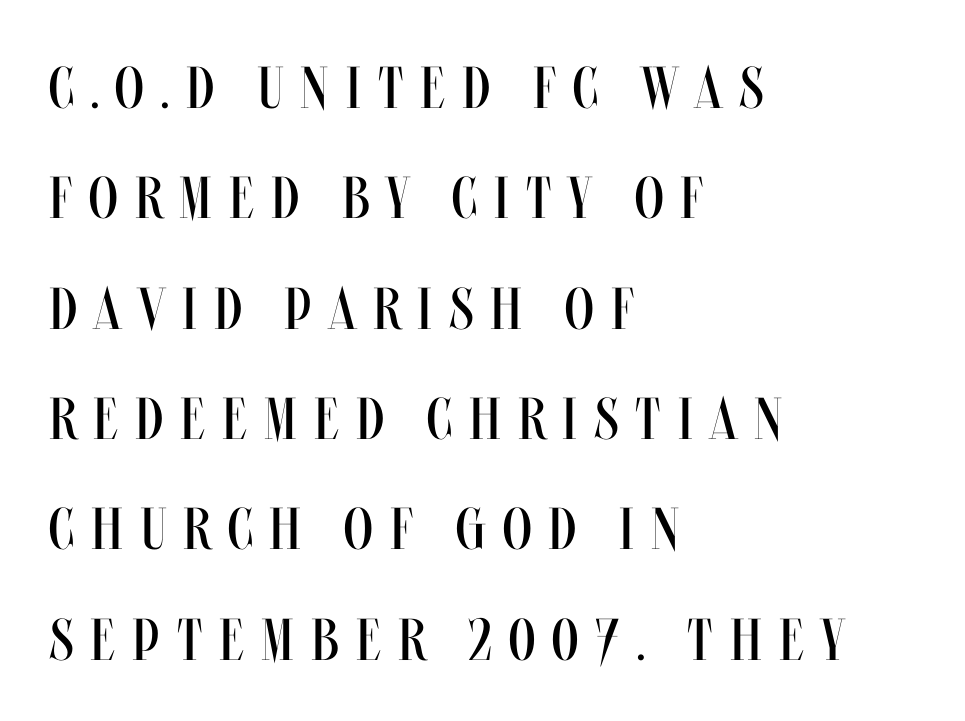
The image shows 59 px regular-weight, condensed type, upright; set left-aligned, line spacing 1.87x, unusually wide letter spacing (+0.29 em), not underlined; medium stroke contrast and a large x-height.
